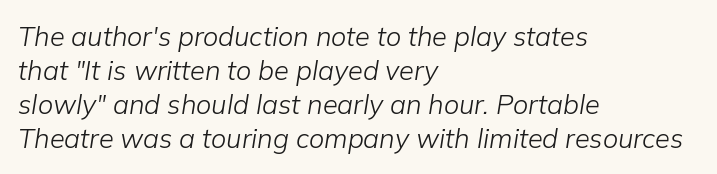
Q: Is the text bold? A: No.
Q: Is the text italic (slanted)? A: Yes, it leans right by about 9 degrees.
Q: Is the text underlined? A: No.
Q: How is the paragraph aligned? A: Left-aligned.
Q: Is the spacing between letters normal or unusually wide? A: Normal.
Q: Is the spacing between lines tight, normal or loose? A: Normal.
